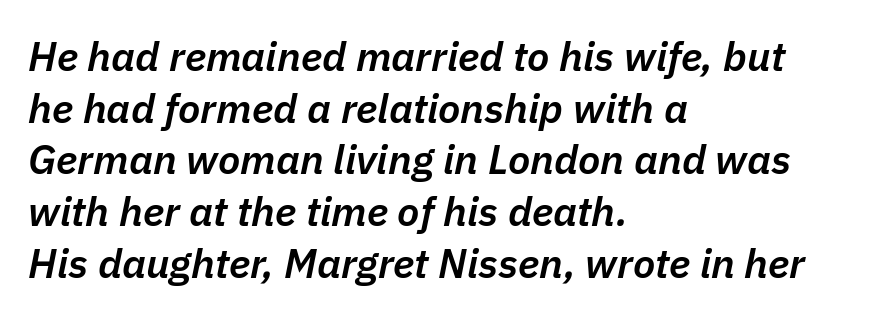
{"italic": "yes", "lean": "right", "slant_degrees": 11, "bold": "semi", "weight": "semibold", "width": "normal", "stroke_contrast": "low", "x_height": "medium", "monospaced": "no", "underline": "no", "align": "left", "line_spacing": "normal", "line_spacing_ratio": 1.26, "letter_spacing": "normal", "letter_spacing_em": 0.0, "glyph_px": 41}
